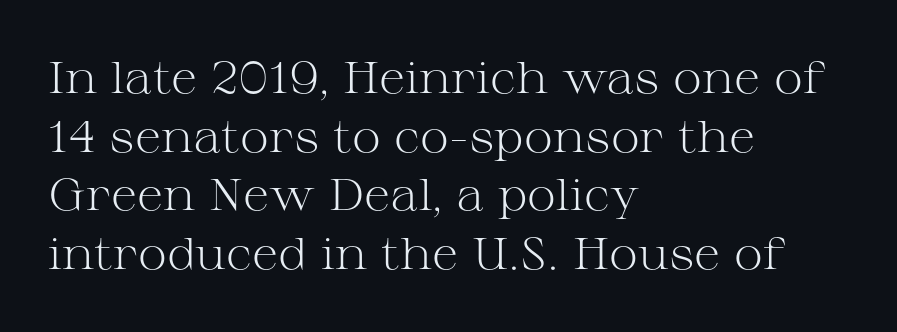
{"serif": "yes", "italic": "no", "bold": "no", "weight": "light", "width": "wide", "stroke_contrast": "medium", "x_height": "medium", "monospaced": "no", "underline": "no", "align": "left", "line_spacing": "normal", "line_spacing_ratio": 1.33, "letter_spacing": "normal", "letter_spacing_em": 0.0, "glyph_px": 44}
